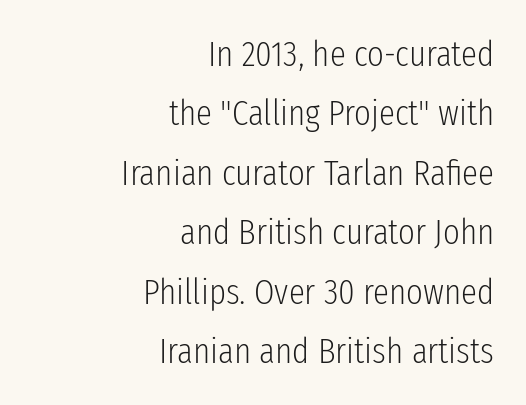
Q: Is the text bold? A: No.
Q: Is the text italic (slanted)? A: No, it is upright.
Q: Is the typeface a serif or a sans-serif typeface? A: Sans-serif.
Q: Is the text underlined? A: No.
Q: How is the paragraph aligned? A: Right-aligned.
Q: Is the spacing between letters normal or unusually wide? A: Normal.
Q: Is the spacing between lines tight, normal or loose? A: Normal.
Q: Width (condensed, normal, or wide)? A: Condensed.
Q: Stroke contrast? A: Low.
Q: x-height? A: Medium.
Q: Monospaced? A: No.
